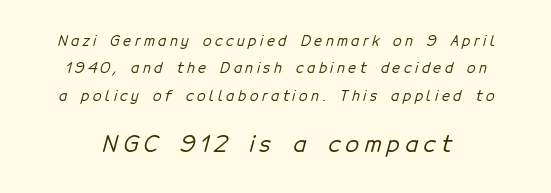
Loose tracking; the words dissolve into strings of separated letters. The line-height multiplier appears high, well above default. Type without underlining. Top chunk: small. Bottom chunk: large.
